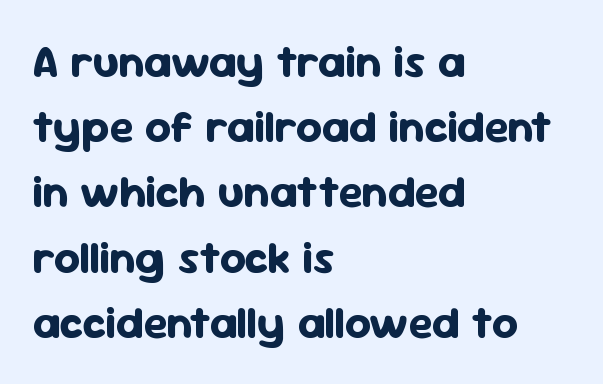
The image shows 45 px bold sans-serif type, upright; set left-aligned, normal line spacing (1.45x), normal letter spacing, not underlined; low stroke contrast and a medium x-height.
